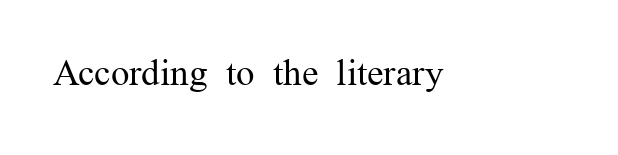
The image shows 37 px regular-weight serif type, upright; set normal letter spacing, not underlined; medium stroke contrast and a medium x-height.
